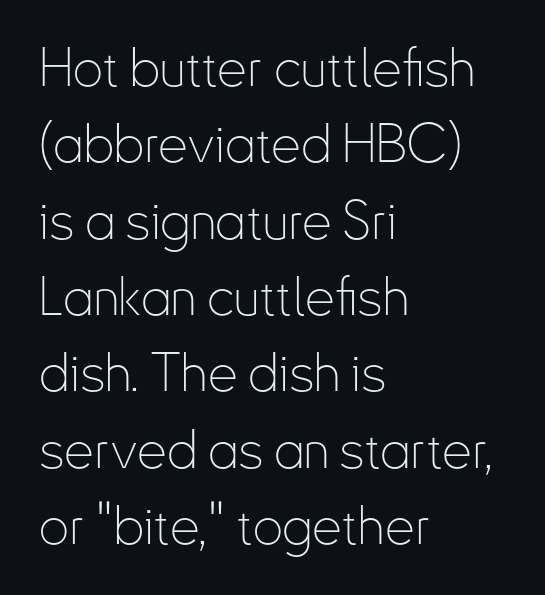
Q: Is the text bold? A: No.
Q: Is the text italic (slanted)? A: No, it is upright.
Q: Is the typeface a serif or a sans-serif typeface? A: Sans-serif.
Q: Is the text underlined? A: No.
Q: How is the paragraph aligned? A: Left-aligned.
Q: Is the spacing between letters normal or unusually wide? A: Normal.
Q: Is the spacing between lines tight, normal or loose? A: Normal.
Q: Width (condensed, normal, or wide)? A: Condensed.
Q: Stroke contrast? A: Low.
Q: x-height? A: Small.
Q: Monospaced? A: No.
